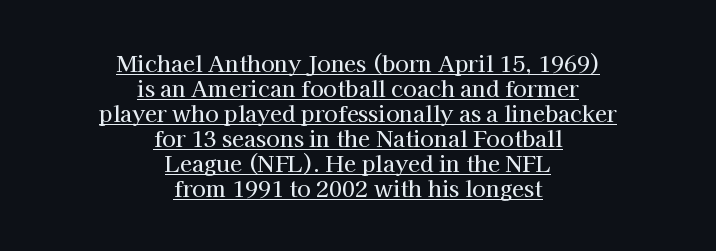
Q: Is the text italic (slanted)? A: No, it is upright.
Q: Is the text underlined? A: Yes.
Q: How is the paragraph aligned? A: Centered.
Q: Is the spacing between letters normal or unusually wide? A: Normal.
Q: Is the spacing between lines tight, normal or loose? A: Tight.
